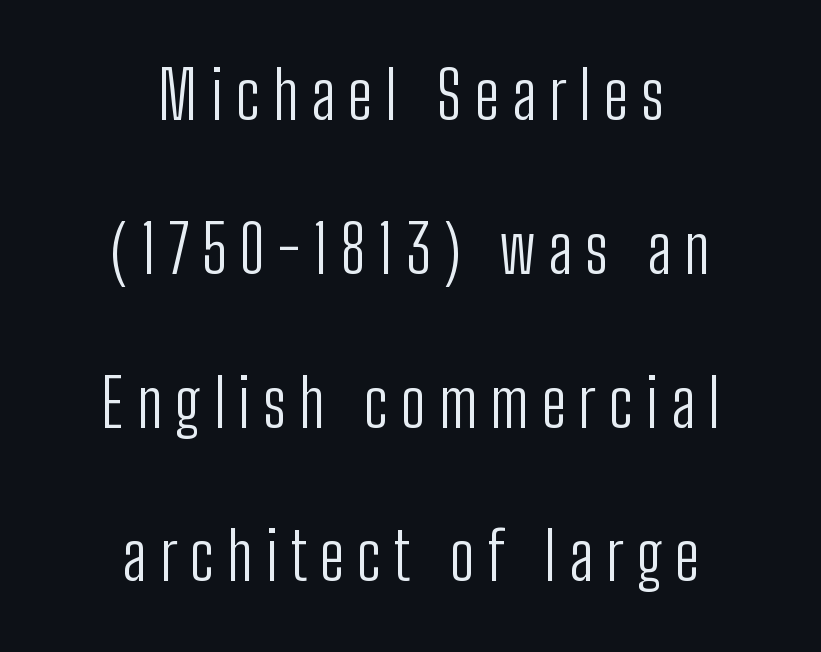
The image shows 66 px light, condensed sans-serif type, upright; set centered, loose line spacing (2.33x), unusually wide letter spacing (+0.2 em), not underlined; low stroke contrast and a medium x-height.
